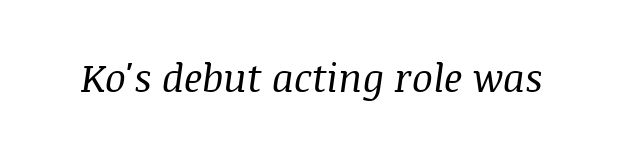
The image shows 39 px regular-weight serif type, italic (leaning right); set normal letter spacing, not underlined; medium stroke contrast and a large x-height.
